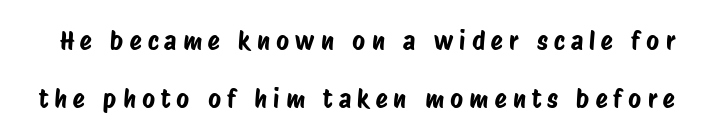
{"underline": "no", "line_spacing": "loose", "line_spacing_ratio": 2.31, "letter_spacing": "wide", "letter_spacing_em": 0.24, "glyph_px": 25}
